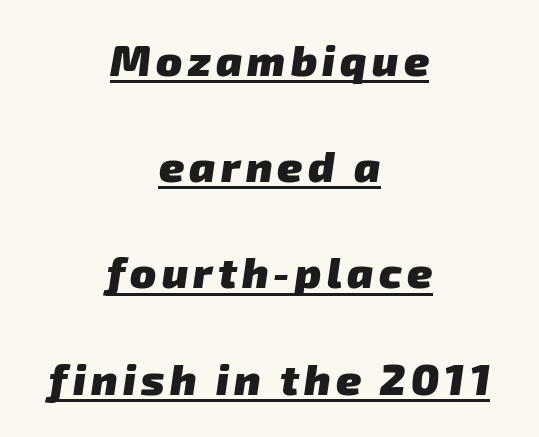
The image shows 43 px heavy sans-serif type; set centered, loose line spacing (2.47x), underlined; low stroke contrast and a medium x-height.
